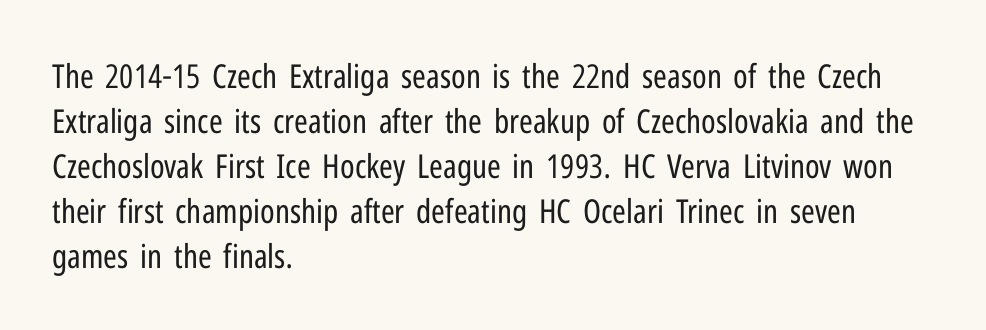
The letters stand upright; this is a roman face. No word sits above an underline. The characters are drawn with everyday or finer stroke widths. Is the block centered? No — it sits flush against the left margin. Does extra space separate the letters? No, they use regular spacing. These lines are rendered in a variable-pitch font.
